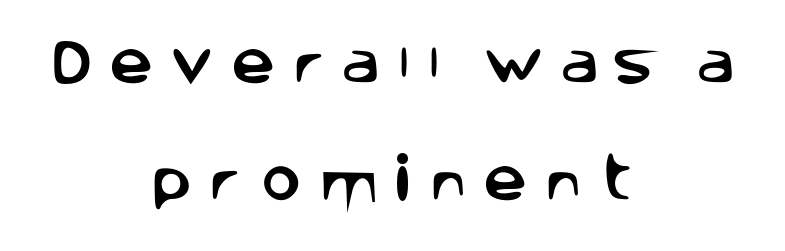
{"serif": "no", "italic": "no", "width": "normal", "stroke_contrast": "low", "x_height": "large", "monospaced": "no", "underline": "no", "align": "center", "line_spacing": "loose", "line_spacing_ratio": 2.38, "letter_spacing": "wide", "letter_spacing_em": 0.34, "glyph_px": 49}
